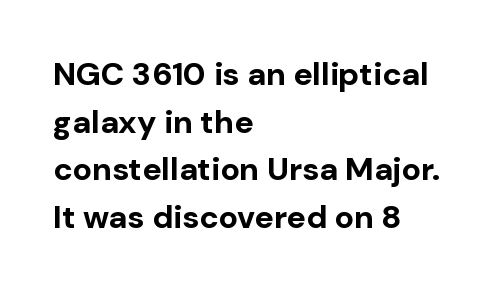
The image shows 32 px bold sans-serif type, upright; set left-aligned, normal line spacing (1.49x), normal letter spacing, not underlined; low stroke contrast and a medium x-height.
